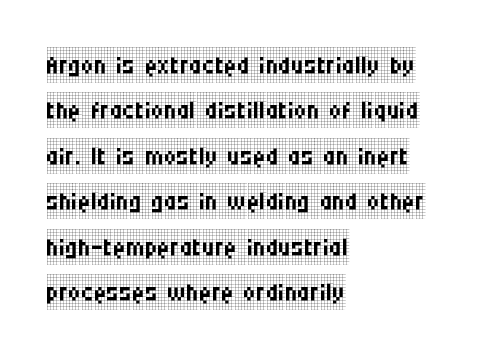
A typesetter would mark this as roman, not italic. What's the leading like? Ordinary, nothing unusual. What stands out about the letter spacing? Nothing — it is the standard amount. The compositor pushed each line to the left boundary. Descenders hang freely into open space. Serif or sans? Serif — the stroke terminals have little feet.
